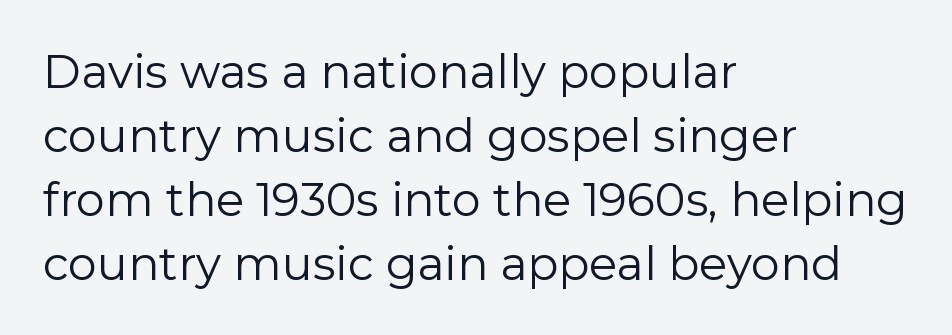
{"serif": "no", "italic": "no", "bold": "no", "weight": "regular", "width": "normal", "stroke_contrast": "low", "x_height": "medium", "monospaced": "no", "underline": "no", "align": "left", "line_spacing": "normal", "line_spacing_ratio": 1.39, "letter_spacing": "normal", "letter_spacing_em": 0.0, "glyph_px": 46}
